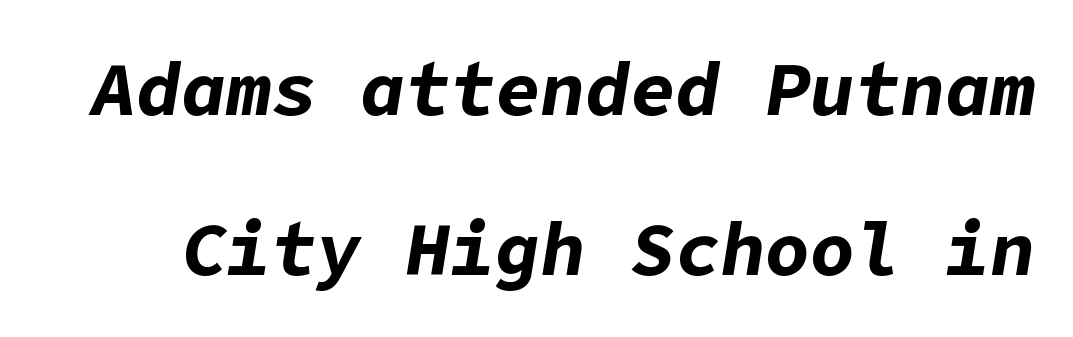
Q: Is the text bold? A: Yes.
Q: Is the text italic (slanted)? A: Yes, it leans right by about 9 degrees.
Q: Is the text underlined? A: No.
Q: Is the spacing between letters normal or unusually wide? A: Normal.
Q: Is the spacing between lines tight, normal or loose? A: Loose.
Q: Width (condensed, normal, or wide)? A: Normal.
Q: Stroke contrast? A: Low.
Q: x-height? A: Medium.
